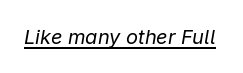
The image shows 20 px text type, italic (leaning right); set normal letter spacing, underlined.
